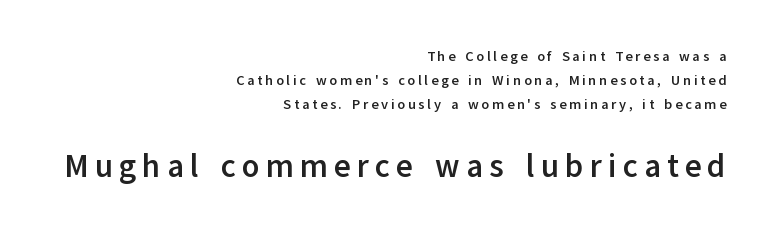
Bold? Absolutely — the strokes are thick and heavy. The letters carry no serifs — their stems end cleanly without finishing strokes. Every stem runs plumb, perpendicular to the baseline. Larger block? The one below; the one above is distinctly smaller. The strip under each line holds only bare page.
